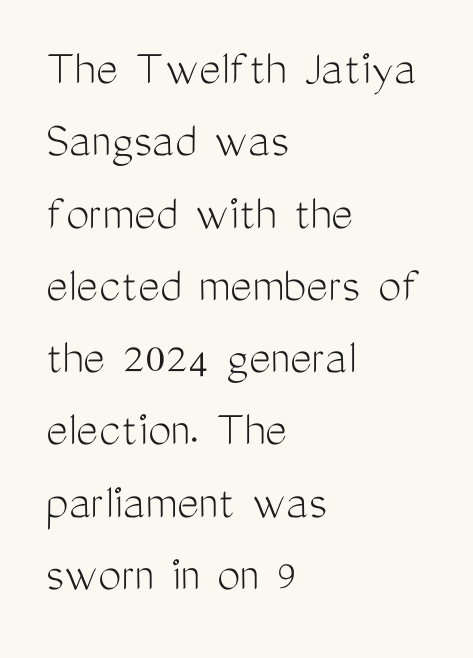
The image shows 52 px light, condensed sans-serif type, upright; set left-aligned, normal line spacing (1.39x), normal letter spacing, not underlined; medium stroke contrast and a medium x-height.
